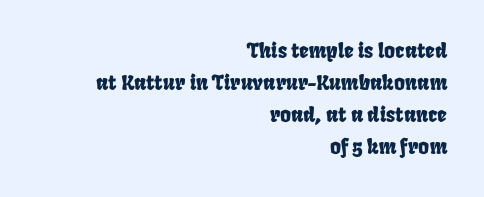
Standard letterfit; no display-style spreading of the glyphs. The rendering anchors every line to the right-hand side. Each new line begins a customary step beneath the previous one. Beneath every word, the page is bare.
